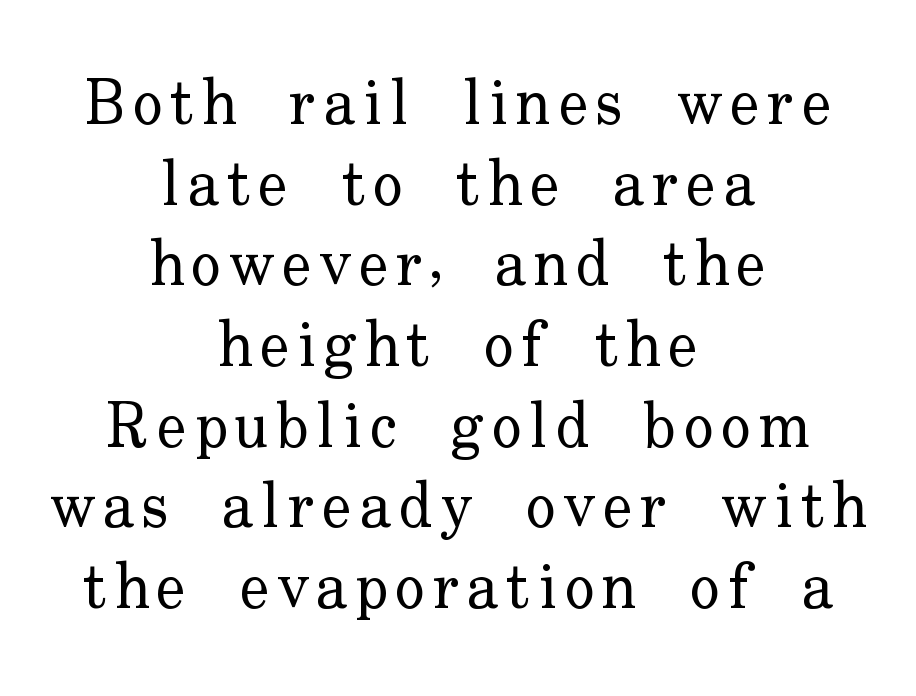
The axis of the letterforms is exactly vertical. Beneath every word, the page is bare. Baseline-to-baseline distance is the conventional proportion of letter height. Both edges are ragged and mirror each other, which tells us the setting is centered.
